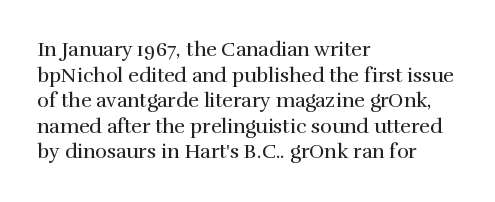
The image shows 20 px text type, upright; set left-aligned, normal line spacing (1.28x), normal letter spacing, not underlined.
